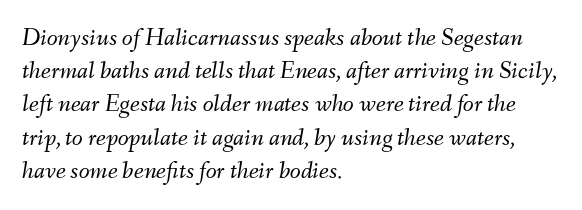
The image shows 25 px text type, italic (leaning right); set left-aligned, normal line spacing (1.33x), normal letter spacing, not underlined.
